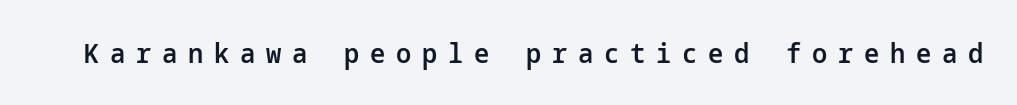
{"italic": "no", "bold": "semi", "underline": "no", "letter_spacing": "wide", "letter_spacing_em": 0.4, "glyph_px": 27}
